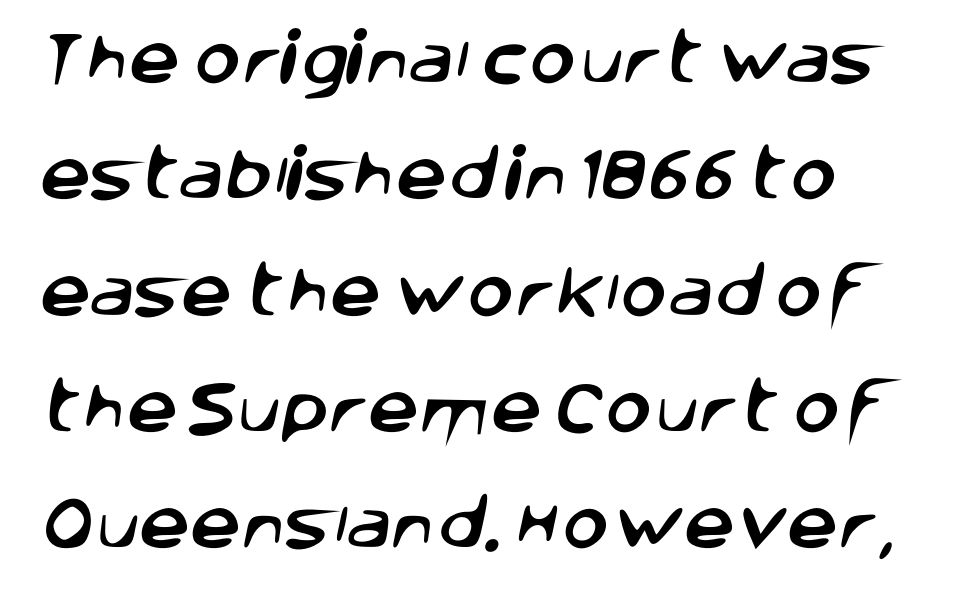
{"serif": "no", "width": "normal", "stroke_contrast": "low", "x_height": "large", "monospaced": "no", "underline": "no", "align": "left", "line_spacing": "loose", "line_spacing_ratio": 2.04, "letter_spacing": "normal", "letter_spacing_em": 0.0, "glyph_px": 57}
